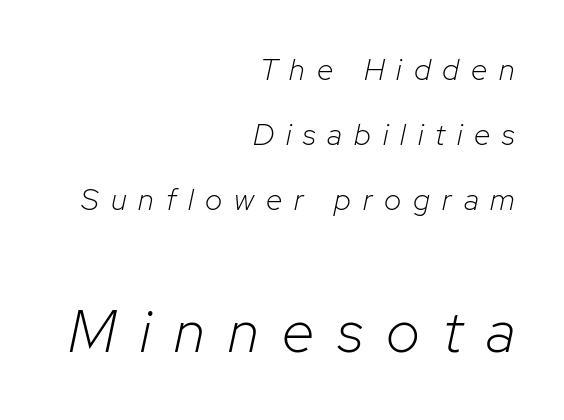
{"italic": "yes", "lean": "right", "slant_degrees": 12, "bold": "no", "weight": "light", "width": "normal", "stroke_contrast": "low", "x_height": "medium", "monospaced": "no", "underline": "no", "align": "right", "line_spacing": "loose", "line_spacing_ratio": 2.17, "letter_spacing": "wide", "letter_spacing_em": 0.4, "larger_block": "second", "size_ratio": 1.97, "glyph_px": 59}
